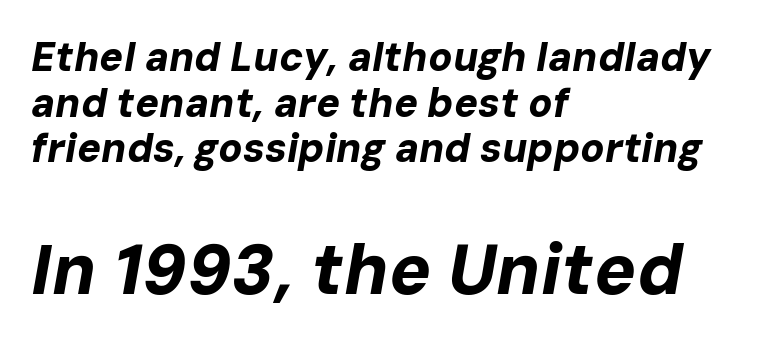
{"italic": "yes", "lean": "right", "slant_degrees": 10, "bold": "yes", "weight": "bold", "width": "normal", "stroke_contrast": "low", "x_height": "medium", "monospaced": "no", "underline": "no", "align": "left", "line_spacing": "tight", "line_spacing_ratio": 1.14, "letter_spacing": "normal", "letter_spacing_em": 0.0, "larger_block": "second", "size_ratio": 1.75, "glyph_px": 70}
